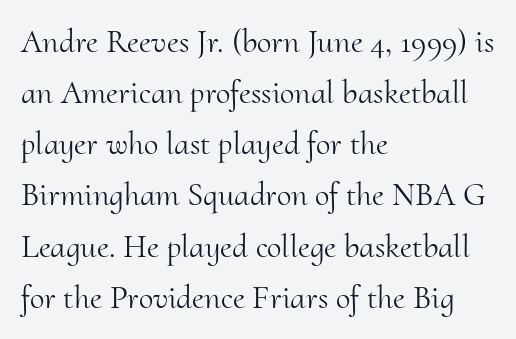
{"serif": "yes", "italic": "no", "bold": "no", "weight": "light", "width": "normal", "stroke_contrast": "medium", "x_height": "small", "monospaced": "no", "underline": "no", "align": "left", "line_spacing": "normal", "line_spacing_ratio": 1.55, "letter_spacing": "normal", "letter_spacing_em": 0.0, "glyph_px": 33}
